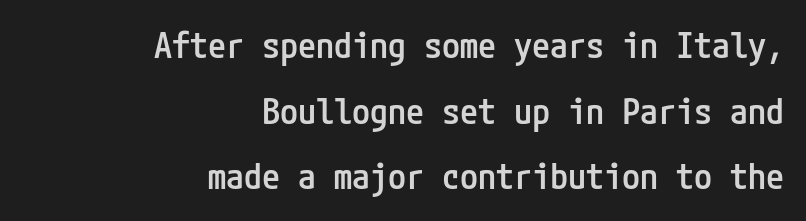
The image shows 36 px semibold, condensed sans-serif type, upright; set right-aligned, line spacing 1.82x, normal letter spacing, not underlined; low stroke contrast and a medium x-height.
